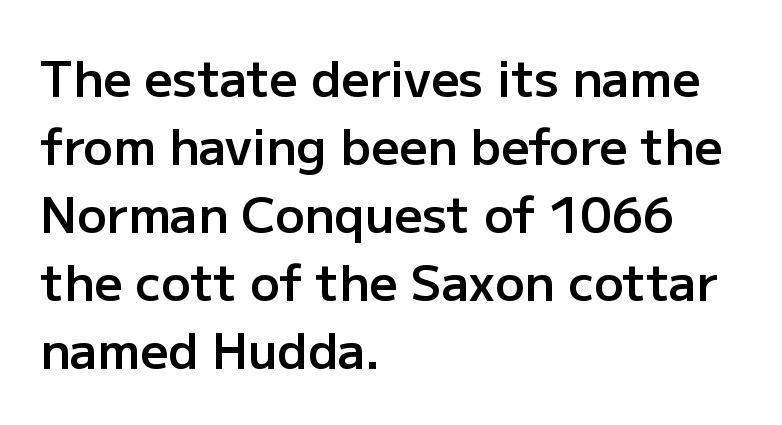
{"serif": "no", "italic": "no", "bold": "semi", "weight": "semibold", "width": "normal", "stroke_contrast": "low", "x_height": "medium", "monospaced": "no", "underline": "no", "align": "left", "line_spacing": "normal", "line_spacing_ratio": 1.39, "letter_spacing": "normal", "letter_spacing_em": 0.0, "glyph_px": 49}
